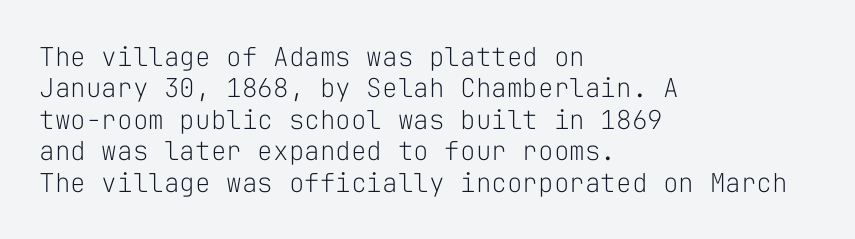
What stands out about the letter spacing? Nothing — it is the standard amount. The rendering anchors every line to the left-hand side. A light-to-regular cut is what we see here. Ordinary non-slanted type is in use.
